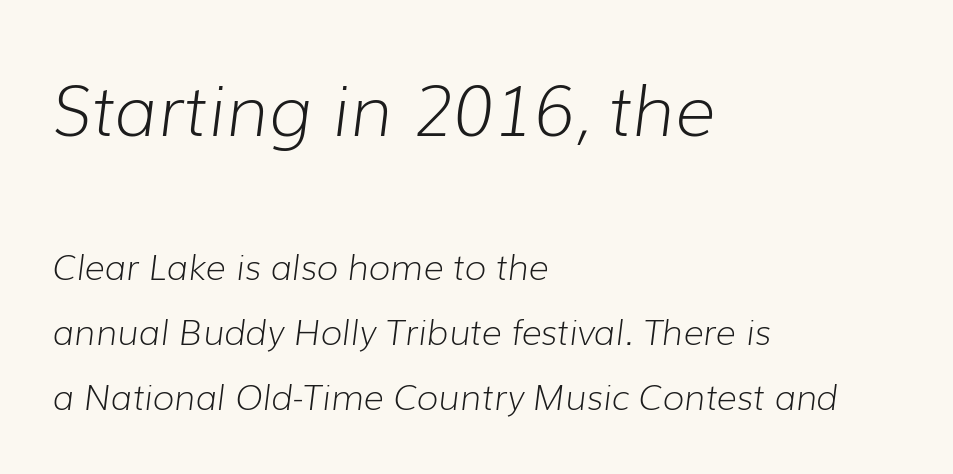
{"italic": "yes", "lean": "right", "slant_degrees": 7, "bold": "no", "weight": "light", "width": "normal", "stroke_contrast": "low", "x_height": "medium", "monospaced": "no", "underline": "no", "align": "left", "line_spacing_ratio": 1.85, "letter_spacing": "normal", "letter_spacing_em": 0.0, "larger_block": "first", "size_ratio": 2.0, "glyph_px": 70}
